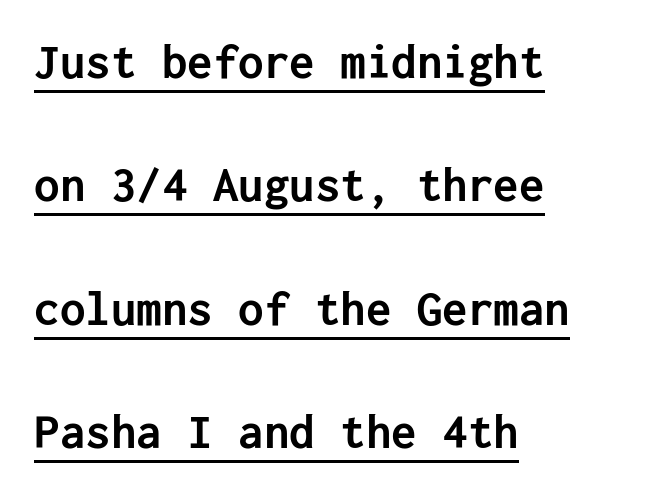
Q: Is the text bold? A: Yes.
Q: Is the text italic (slanted)? A: No, it is upright.
Q: Is the typeface a serif or a sans-serif typeface? A: Sans-serif.
Q: Is the text underlined? A: Yes.
Q: How is the paragraph aligned? A: Left-aligned.
Q: Is the spacing between letters normal or unusually wide? A: Normal.
Q: Is the spacing between lines tight, normal or loose? A: Loose.
Q: Width (condensed, normal, or wide)? A: Normal.
Q: Stroke contrast? A: Low.
Q: x-height? A: Medium.
